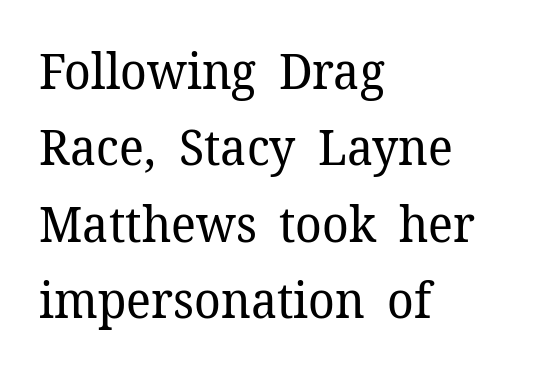
Q: Is the text bold? A: No.
Q: Is the text italic (slanted)? A: No, it is upright.
Q: Is the typeface a serif or a sans-serif typeface? A: Serif.
Q: Is the text underlined? A: No.
Q: How is the paragraph aligned? A: Left-aligned.
Q: Is the spacing between letters normal or unusually wide? A: Normal.
Q: Is the spacing between lines tight, normal or loose? A: Normal.
Q: Width (condensed, normal, or wide)? A: Normal.
Q: Stroke contrast? A: Low.
Q: x-height? A: Medium.
Q: Monospaced? A: No.
